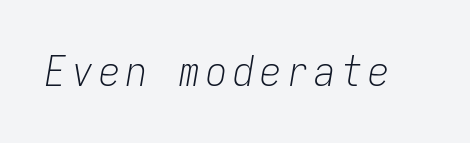
Each letter, wide or thin by design, is forced into the same width here. Weight: regular or lighter. The space directly below the letters is spotless. Compared with ordinary roman type, these characters are visibly tilted.
